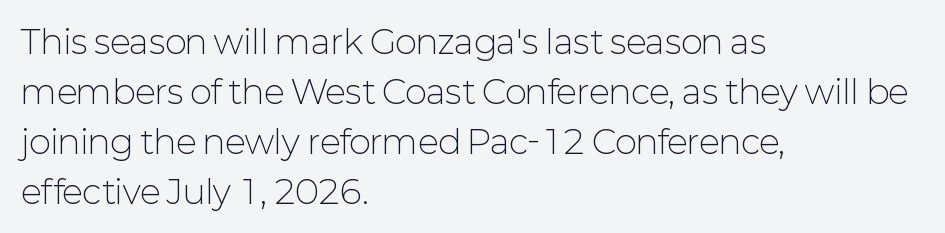
{"serif": "no", "italic": "no", "bold": "no", "weight": "light", "width": "normal", "stroke_contrast": "low", "x_height": "medium", "monospaced": "no", "underline": "no", "align": "left", "line_spacing": "normal", "line_spacing_ratio": 1.52, "letter_spacing": "normal", "letter_spacing_em": 0.0, "glyph_px": 33}
